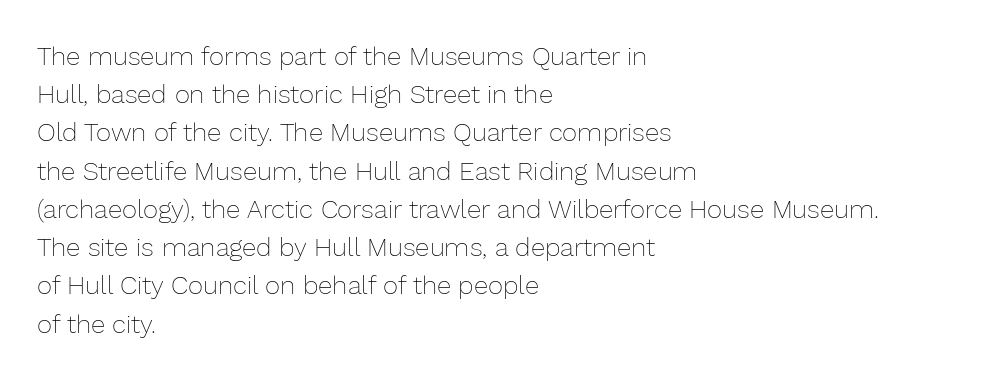
The vertical gap from one line to the next is medium. Quick note: underline off. The characters are drawn with everyday or finer stroke widths. A typesetter would mark this as roman, not italic. Caption: multi-line text, flush left, ragged right.
